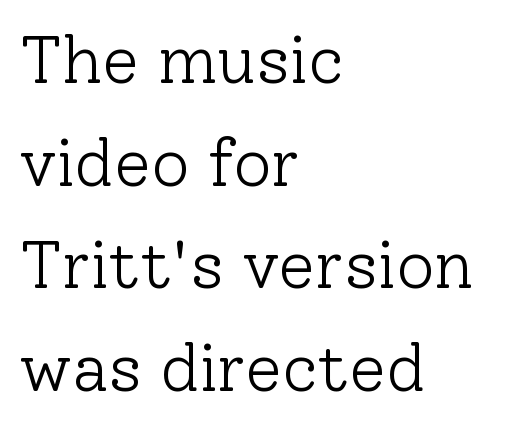
Are there feet on the stems? There are — it's a serif. These lines were composed using upright roman letters. The weight tops out at a normal text grade. Visually the block forms a straight wall on the left and a jagged coastline on the right.
